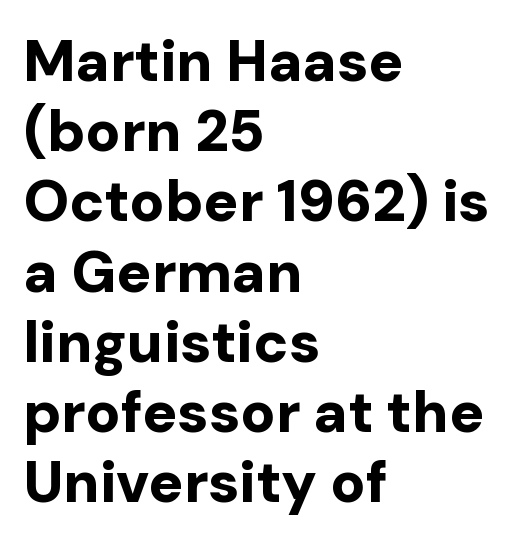
{"serif": "no", "italic": "no", "bold": "yes", "weight": "bold", "width": "normal", "stroke_contrast": "low", "x_height": "medium", "monospaced": "no", "underline": "no", "align": "left", "line_spacing_ratio": 1.21, "letter_spacing": "normal", "letter_spacing_em": 0.0, "glyph_px": 58}
